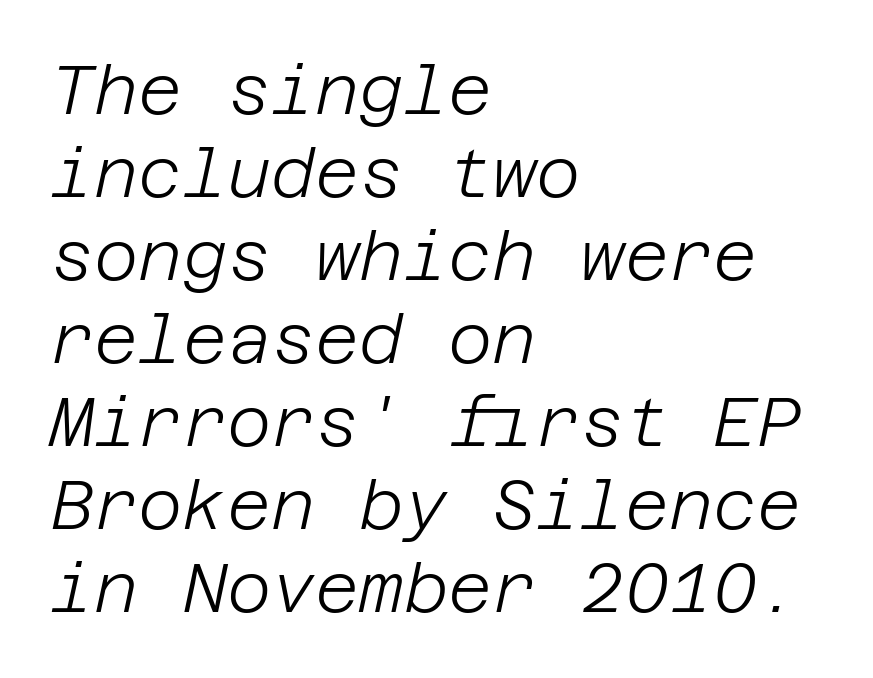
Q: Is the text bold? A: No.
Q: Is the text italic (slanted)? A: Yes, it leans right by about 12 degrees.
Q: Is the text underlined? A: No.
Q: How is the paragraph aligned? A: Left-aligned.
Q: Is the spacing between letters normal or unusually wide? A: Normal.
Q: Width (condensed, normal, or wide)? A: Normal.
Q: Stroke contrast? A: Low.
Q: x-height? A: Large.
